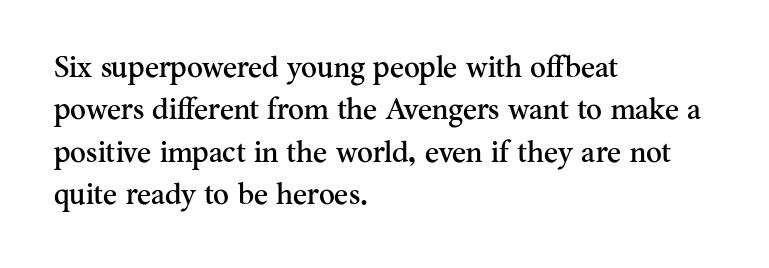
Regular leading. The rag falls on the right side of this text block. The face used here is seriffed, in the tradition of book romans. It's the straight-up-and-down kind of type. Quick note: underline off. Tracking here is standard; glyphs follow each other at the usual distance.
